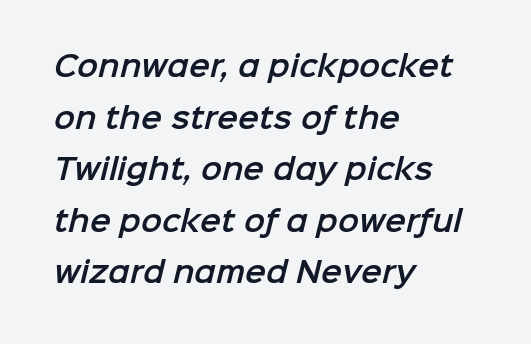
{"serif": "no", "width": "normal", "stroke_contrast": "low", "x_height": "medium", "monospaced": "no", "underline": "no", "align": "left", "line_spacing_ratio": 1.84, "letter_spacing": "normal", "letter_spacing_em": 0.0, "glyph_px": 28}
